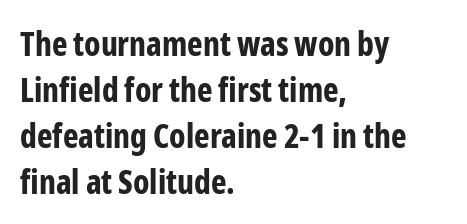
The text block is weighted toward the left margin, trailing off unevenly rightward. You could not count columns in this text — the font is proportionally spaced. Serifs: no, the terminals of the letterforms are clean. This sample uses an upright cut, with every glyph sitting square on the baseline. Bold? Absolutely — the strokes are thick and heavy.
